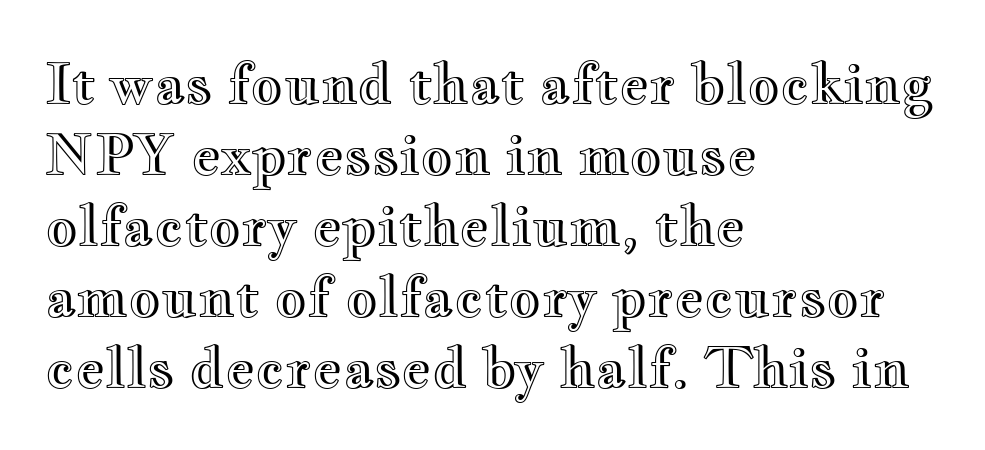
Here the glyphs are tracked normally, forming tight word shapes. No word sits above an underline. The lines sit at an ordinary, default distance from one another. Nope, not italic — everything's standing straight. These lines are rendered in a variable-pitch font. Typeset ragged right — the left edge is the straight one.
